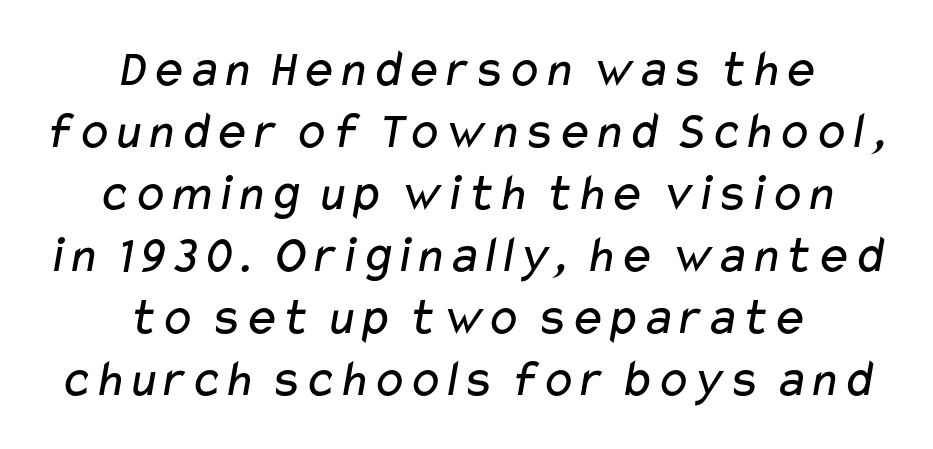
{"serif": "no", "bold": "no", "weight": "regular", "width": "wide", "stroke_contrast": "low", "x_height": "medium", "monospaced": "no", "underline": "no", "align": "center", "line_spacing_ratio": 1.17, "letter_spacing": "normal", "letter_spacing_em": 0.0, "glyph_px": 53}
